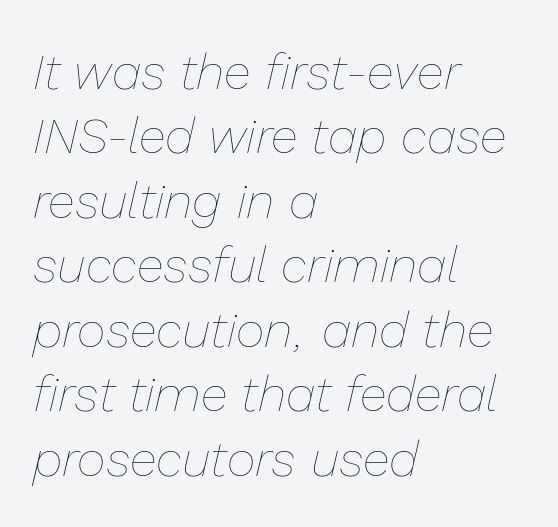
In CSS terms this would be text-align: left. Here the glyphs are tracked normally, forming tight word shapes. Is this a fixed-width face? No — the glyphs have proportional, varying widths. Underlining? Definitely not there.
